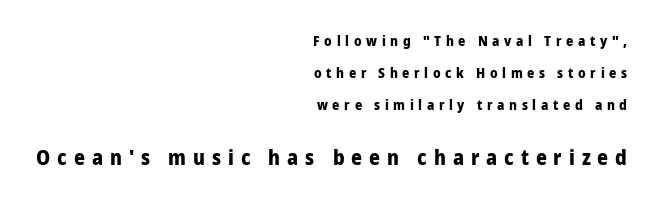
Q: Is the text bold? A: Yes.
Q: Is the text italic (slanted)? A: No, it is upright.
Q: Is the text underlined? A: No.
Q: How is the paragraph aligned? A: Right-aligned.
Q: Is the spacing between letters normal or unusually wide? A: Unusually wide.
Q: Is the spacing between lines tight, normal or loose? A: Loose.
Q: Which block of text is set in a larger size, the first (top) or the second (bottom)? A: The second (bottom) one.
